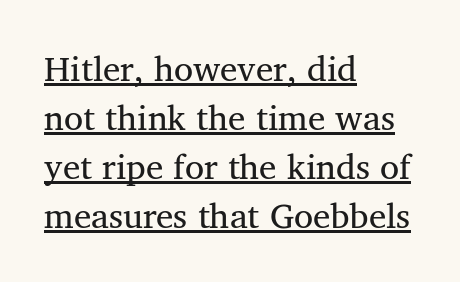
Visually the block forms a straight wall on the left and a jagged coastline on the right. The line texture is even and compact thanks to regular tracking. Ink coverage per letter is moderate at most. The letters advance in unequal steps, a hallmark of proportional type.
